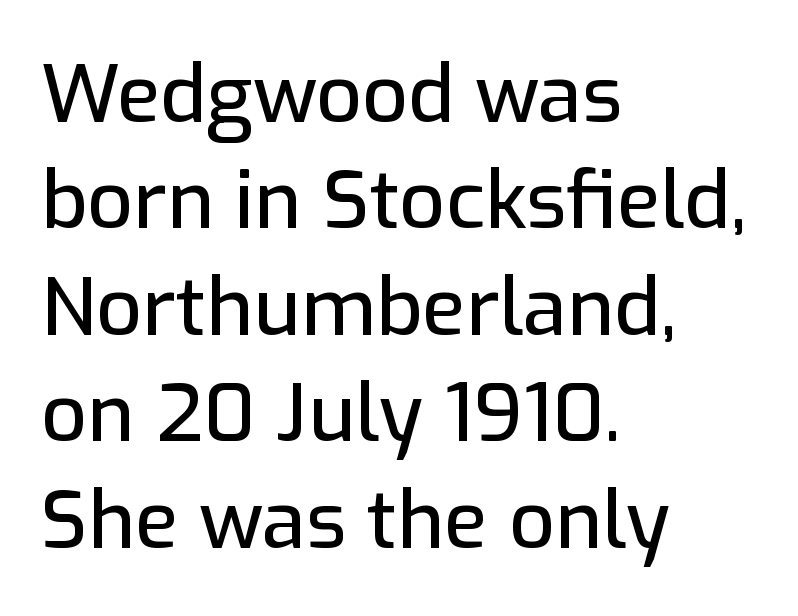
{"serif": "no", "italic": "no", "width": "normal", "stroke_contrast": "low", "x_height": "medium", "monospaced": "no", "underline": "no", "align": "left", "line_spacing": "normal", "line_spacing_ratio": 1.33, "letter_spacing": "normal", "letter_spacing_em": 0.0, "glyph_px": 80}
